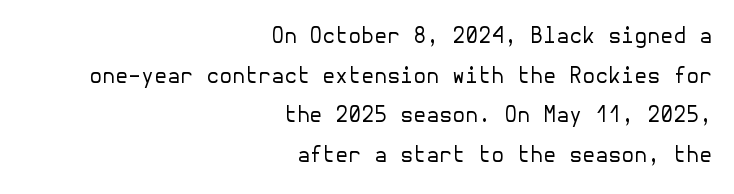
Q: Is the text bold? A: No.
Q: Is the text italic (slanted)? A: No, it is upright.
Q: Is the text underlined? A: No.
Q: How is the paragraph aligned? A: Right-aligned.
Q: Is the spacing between letters normal or unusually wide? A: Normal.
